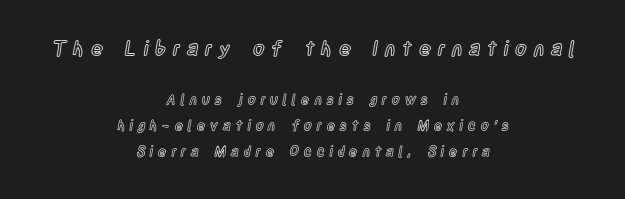
{"underline": "no", "align": "center", "line_spacing_ratio": 1.86, "letter_spacing": "wide", "letter_spacing_em": 0.34, "larger_block": "first", "size_ratio": 1.43, "glyph_px": 20}
